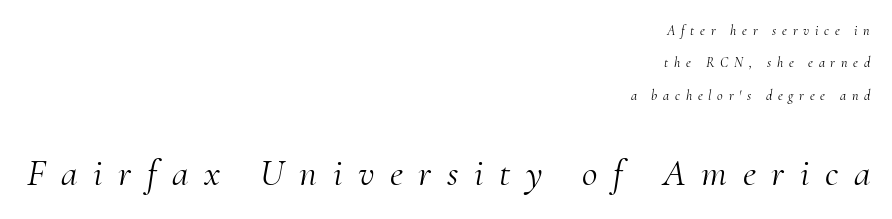
The font's italic variant was chosen for this text. Varying glyph widths throughout — classic text-font behaviour. Reading down the block, your eye finds every line finishing at a fixed right position. Quick note: interline space is abundant. A clean baseline with only descenders dipping below it.
